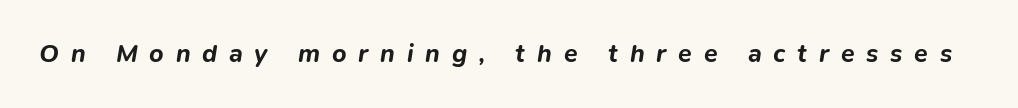
{"italic": "yes", "lean": "right", "slant_degrees": 9, "bold": "yes", "underline": "no", "letter_spacing": "wide", "letter_spacing_em": 0.47, "glyph_px": 25}
